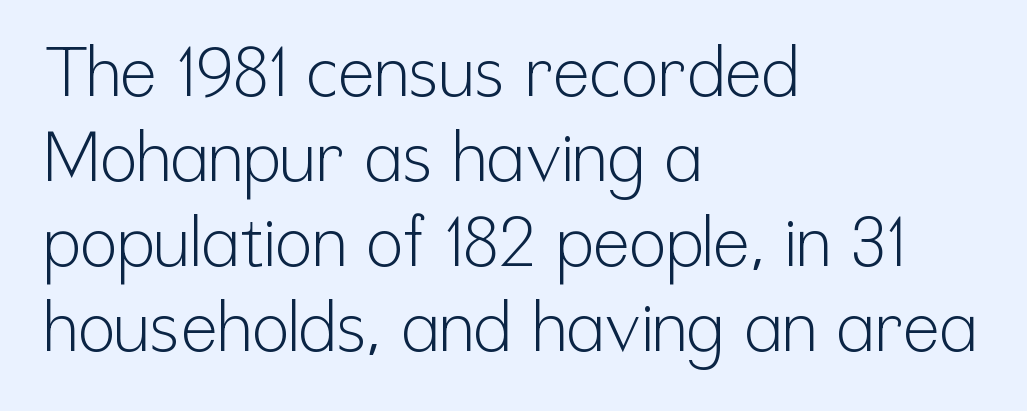
Q: Is the text bold? A: No.
Q: Is the text italic (slanted)? A: No, it is upright.
Q: Is the typeface a serif or a sans-serif typeface? A: Sans-serif.
Q: Is the text underlined? A: No.
Q: How is the paragraph aligned? A: Left-aligned.
Q: Is the spacing between letters normal or unusually wide? A: Normal.
Q: Width (condensed, normal, or wide)? A: Condensed.
Q: Stroke contrast? A: Low.
Q: x-height? A: Medium.
Q: Monospaced? A: No.
